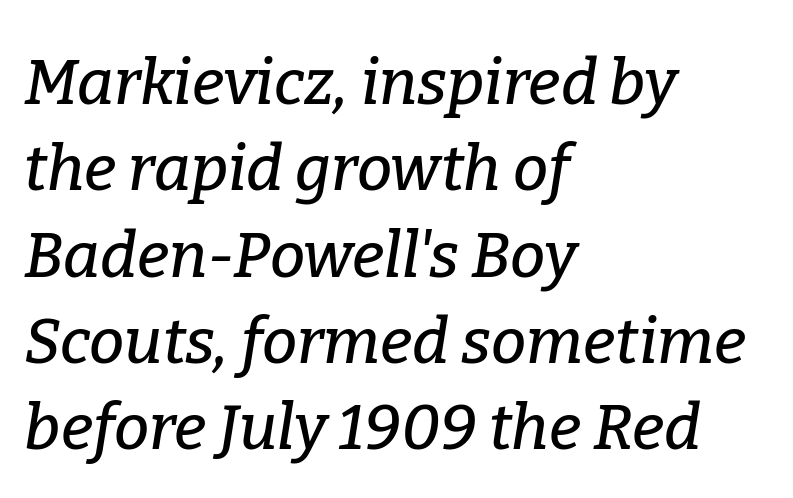
Type style note: has serifs. The rendering uses a moderate line-height, typical for paragraphs. Character widths vary here, with narrow letters taking less room than wide ones. Short and long lines alike share a common starting point at left. The glyphs look as if they've been sheared to an angle.
